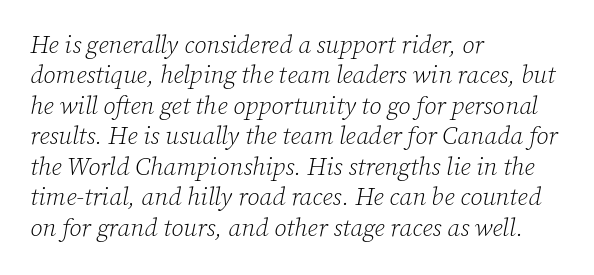
Q: Is the text bold? A: No.
Q: Is the text italic (slanted)? A: Yes, it leans right by about 12 degrees.
Q: Is the text underlined? A: No.
Q: How is the paragraph aligned? A: Left-aligned.
Q: Is the spacing between letters normal or unusually wide? A: Normal.
